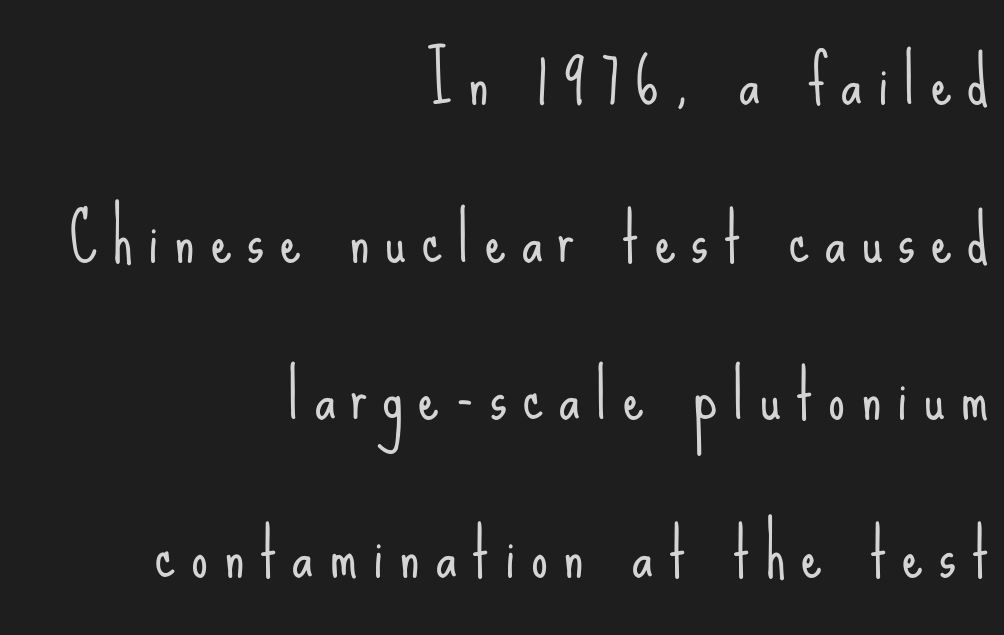
Q: Is the text bold? A: No.
Q: Is the text italic (slanted)? A: No, it is upright.
Q: Is the typeface a serif or a sans-serif typeface? A: Sans-serif.
Q: Is the text underlined? A: No.
Q: How is the paragraph aligned? A: Right-aligned.
Q: Is the spacing between letters normal or unusually wide? A: Unusually wide.
Q: Is the spacing between lines tight, normal or loose? A: Loose.
Q: Width (condensed, normal, or wide)? A: Condensed.
Q: Stroke contrast? A: Low.
Q: x-height? A: Small.
Q: Monospaced? A: No.
